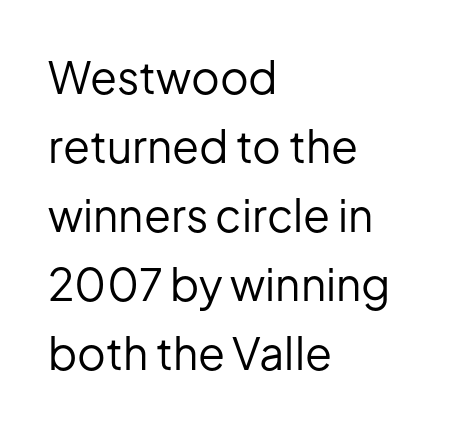
Horizontally, the lines are justified to the leading edge only. Lines of text with bare space underneath. The face looks like a standard text weight, possibly lighter. Note the varied advance widths — an 'i' is clearly narrower than an 'm'.
